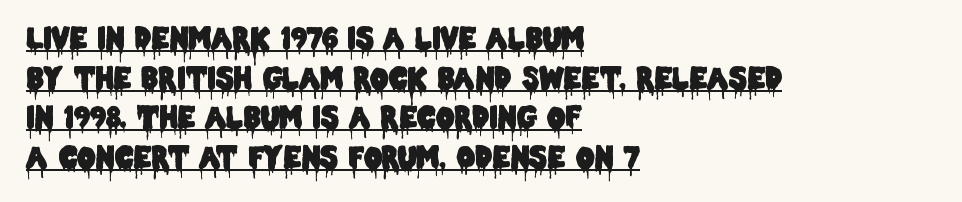
The image shows 29 px condensed sans-serif type, upright; set left-aligned, normal line spacing (1.37x), normal letter spacing, underlined; low stroke contrast and a large x-height.
